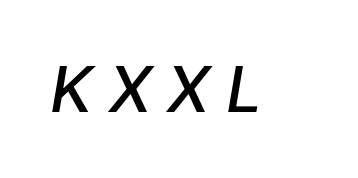
{"serif": "no", "bold": "semi", "weight": "semibold", "width": "normal", "stroke_contrast": "low", "x_height": "medium", "monospaced": "no", "underline": "no", "letter_spacing": "wide", "letter_spacing_em": 0.25, "glyph_px": 64}
